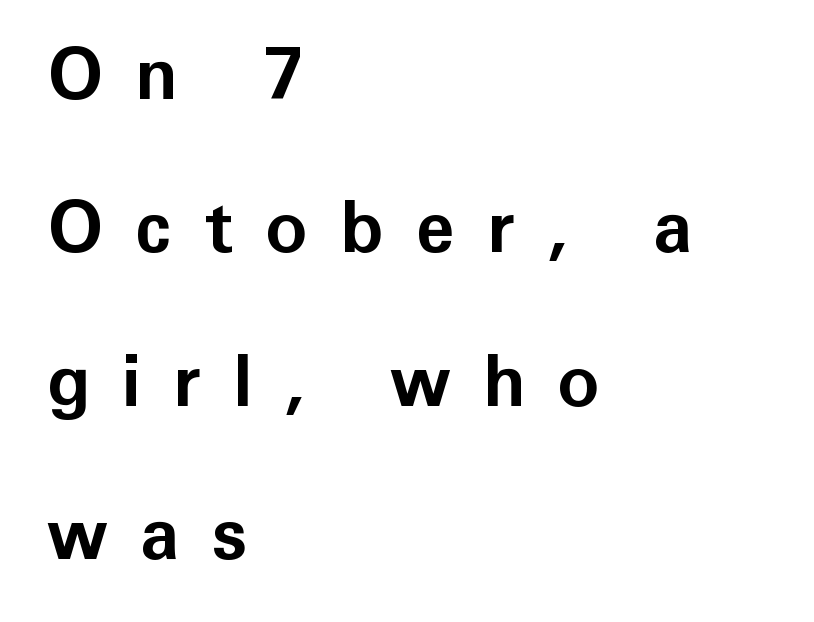
{"serif": "no", "italic": "no", "bold": "yes", "weight": "bold", "width": "normal", "stroke_contrast": "low", "x_height": "medium", "monospaced": "no", "underline": "no", "align": "left", "line_spacing": "loose", "line_spacing_ratio": 2.16, "letter_spacing": "wide", "letter_spacing_em": 0.45, "glyph_px": 71}
